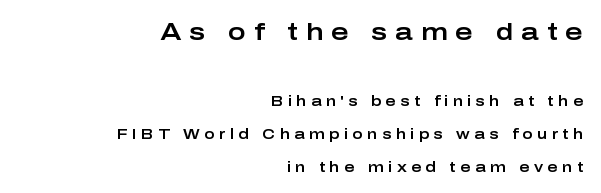
The image shows 24 px text type, upright; set right-aligned, loose line spacing (2.34x), unusually wide letter spacing (+0.32 em), not underlined; the first (top) block is 1.71x larger.
